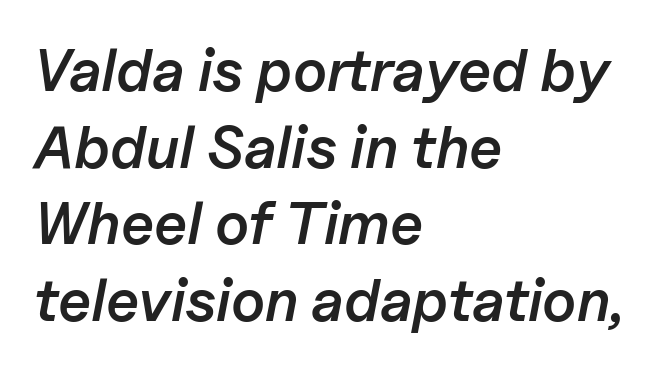
Caption: standard tracking, unaltered. The paragraph has a hard left edge and a soft right edge. The string is rendered with underlining switched off. If you drew a line through each stem, it would be angled.
